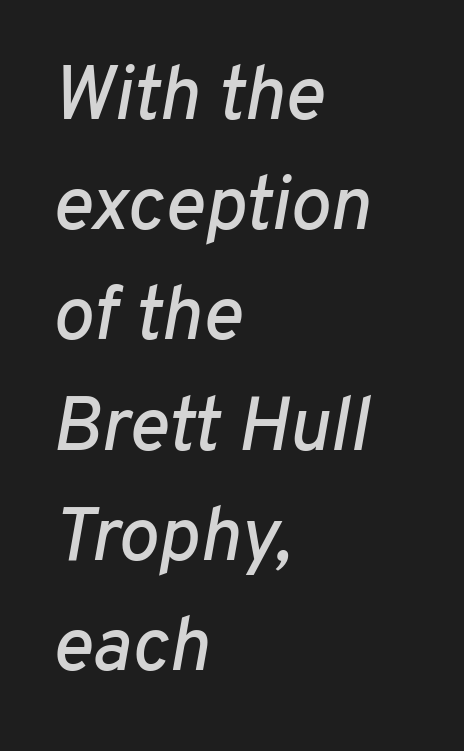
Q: Is the text italic (slanted)? A: Yes, it leans right by about 10 degrees.
Q: Is the text underlined? A: No.
Q: How is the paragraph aligned? A: Left-aligned.
Q: Is the spacing between letters normal or unusually wide? A: Normal.
Q: Is the spacing between lines tight, normal or loose? A: Normal.
Q: Width (condensed, normal, or wide)? A: Normal.
Q: Stroke contrast? A: Low.
Q: x-height? A: Medium.
Q: Monospaced? A: No.
